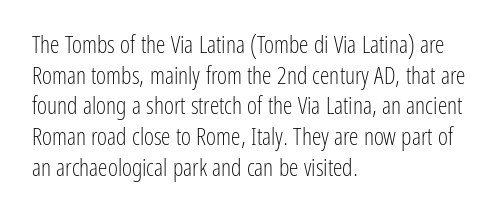
{"italic": "no", "bold": "no", "underline": "no", "align": "left", "line_spacing": "normal", "line_spacing_ratio": 1.28, "letter_spacing": "normal", "letter_spacing_em": 0.0, "glyph_px": 24}
